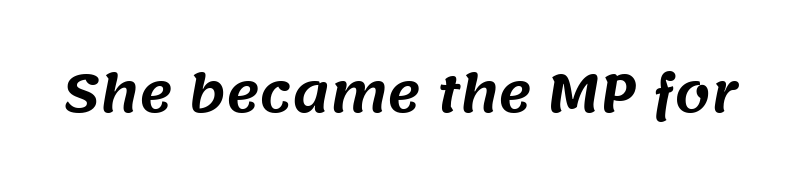
{"serif": "no", "width": "normal", "stroke_contrast": "medium", "x_height": "large", "monospaced": "no", "underline": "no", "letter_spacing": "normal", "letter_spacing_em": 0.0, "glyph_px": 51}
